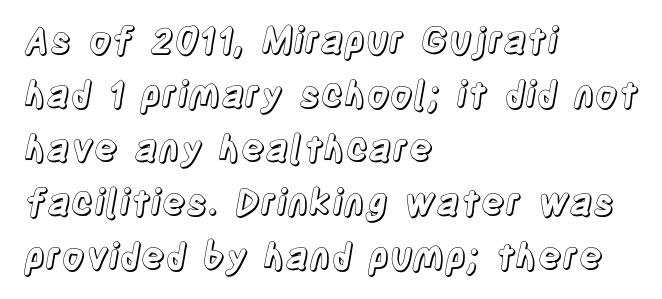
The image shows 36 px condensed type; set left-aligned, normal line spacing (1.5x), normal letter spacing, not underlined; a large x-height.
